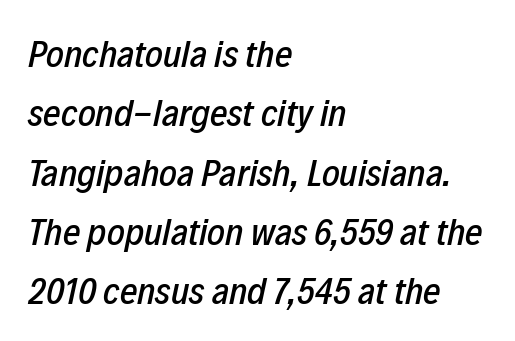
{"italic": "yes", "lean": "right", "slant_degrees": 12, "width": "condensed", "stroke_contrast": "low", "x_height": "medium", "monospaced": "no", "underline": "no", "align": "left", "line_spacing": "normal", "line_spacing_ratio": 1.56, "letter_spacing": "normal", "letter_spacing_em": 0.0, "glyph_px": 38}
